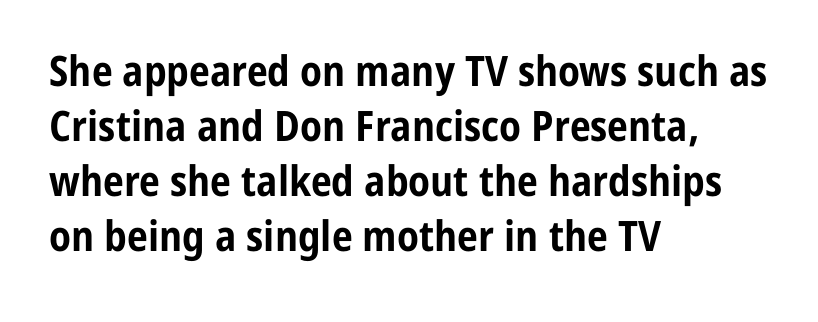
Q: Is the text bold? A: Yes.
Q: Is the text italic (slanted)? A: No, it is upright.
Q: Is the typeface a serif or a sans-serif typeface? A: Sans-serif.
Q: Is the text underlined? A: No.
Q: How is the paragraph aligned? A: Left-aligned.
Q: Is the spacing between letters normal or unusually wide? A: Normal.
Q: Is the spacing between lines tight, normal or loose? A: Normal.
Q: Width (condensed, normal, or wide)? A: Condensed.
Q: Stroke contrast? A: Low.
Q: x-height? A: Medium.
Q: Monospaced? A: No.
